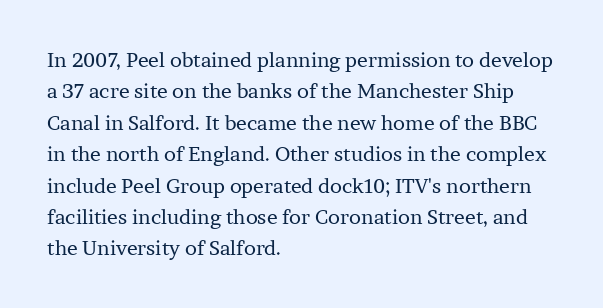
The image shows 20 px text type, upright; set left-aligned, normal line spacing (1.57x), normal letter spacing, not underlined.
